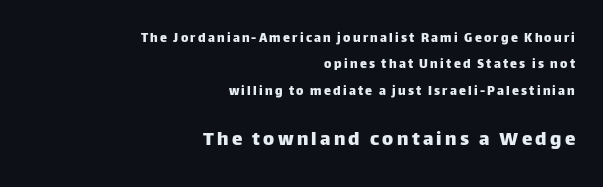
{"italic": "no", "underline": "no", "align": "right", "line_spacing_ratio": 1.89, "larger_block": "second", "size_ratio": 1.5, "glyph_px": 21}
